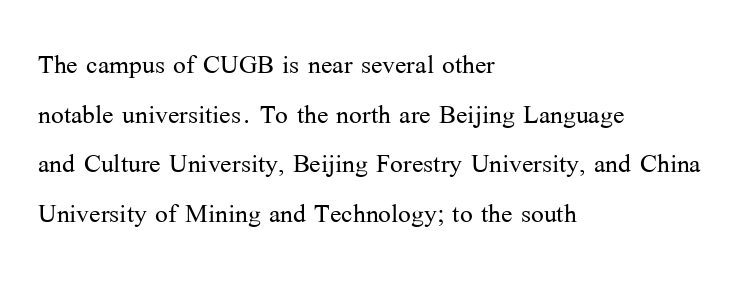
Q: Is the text bold? A: No.
Q: Is the text italic (slanted)? A: No, it is upright.
Q: Is the typeface a serif or a sans-serif typeface? A: Serif.
Q: Is the text underlined? A: No.
Q: How is the paragraph aligned? A: Left-aligned.
Q: Is the spacing between letters normal or unusually wide? A: Normal.
Q: Is the spacing between lines tight, normal or loose? A: Normal.
Q: Width (condensed, normal, or wide)? A: Normal.
Q: Stroke contrast? A: Medium.
Q: x-height? A: Medium.
Q: Monospaced? A: No.
